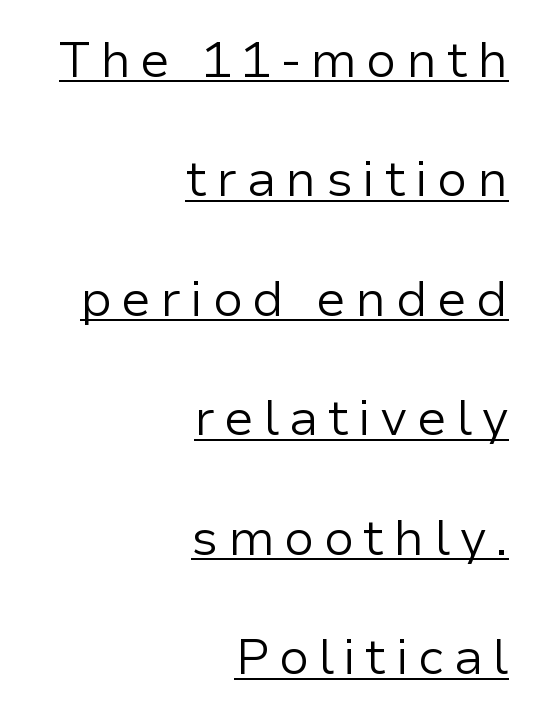
{"serif": "no", "italic": "no", "bold": "no", "weight": "regular", "width": "normal", "stroke_contrast": "low", "x_height": "medium", "monospaced": "no", "underline": "yes", "align": "right", "line_spacing": "loose", "line_spacing_ratio": 2.39, "glyph_px": 50}
